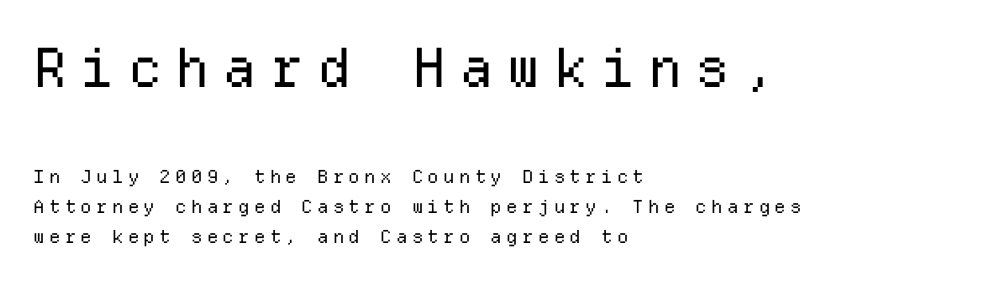
Underlining? Definitely not there. The passage shown is typeset with a sans-serif family. The compositor pushed each line to the left boundary. Regarding leading, the lines here are spaced in the standard way. These two chunks differ in scale, with the top chunk taking the larger measure.
